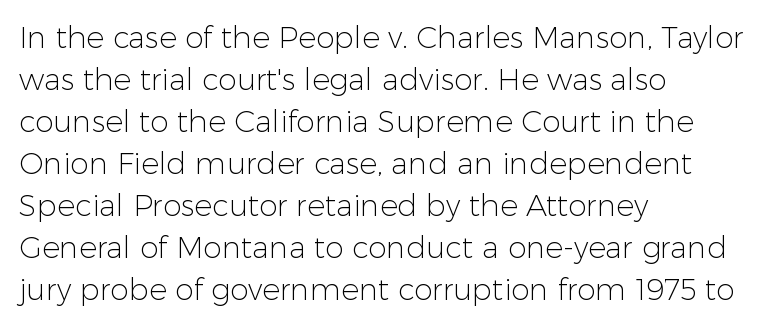
The rendering anchors every line to the left-hand side. The font sits on the lighter half of the weight spectrum, regular included. To sum up the face: it is a sans, with no serifs. Words appear dense and cohesive because spacing is normal. Designer's note — italics off, roman on. The rendering uses natural spacing where letterforms have individual widths.
